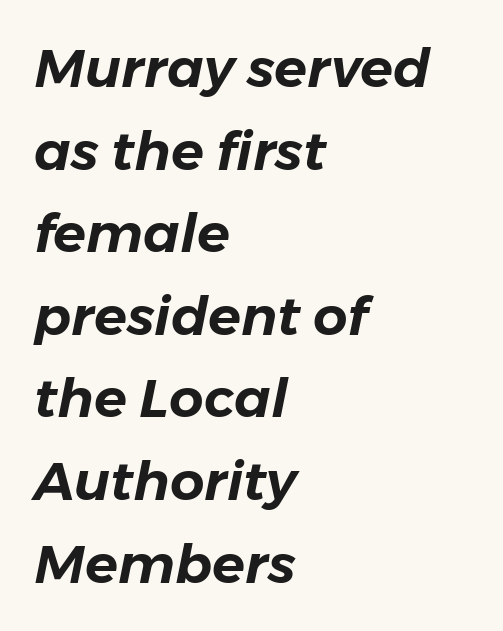
The image shows 54 px text type, italic (leaning right); set left-aligned, normal line spacing (1.53x), normal letter spacing, not underlined; low stroke contrast and a medium x-height.
